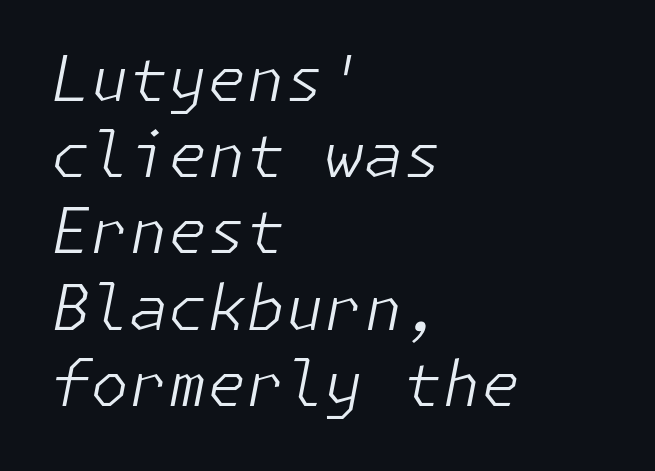
Q: Is the text bold? A: No.
Q: Is the text italic (slanted)? A: Yes, it leans right by about 11 degrees.
Q: Is the text underlined? A: No.
Q: How is the paragraph aligned? A: Left-aligned.
Q: Is the spacing between letters normal or unusually wide? A: Normal.
Q: Width (condensed, normal, or wide)? A: Normal.
Q: Stroke contrast? A: Low.
Q: x-height? A: Medium.
